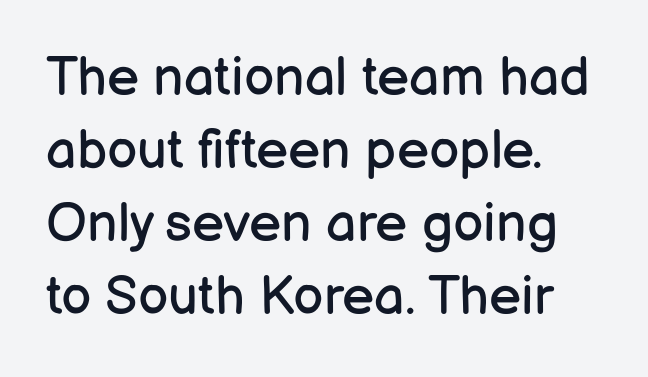
The image shows 54 px regular-weight sans-serif type, upright; set left-aligned, normal line spacing (1.35x), normal letter spacing, not underlined; low stroke contrast and a medium x-height.
